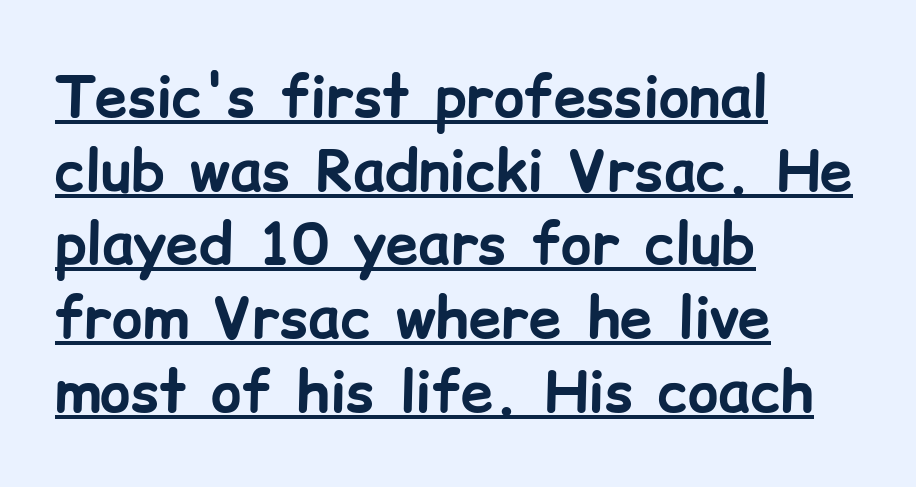
Q: Is the text bold? A: Yes.
Q: Is the text italic (slanted)? A: No, it is upright.
Q: Is the typeface a serif or a sans-serif typeface? A: Sans-serif.
Q: Is the text underlined? A: Yes.
Q: How is the paragraph aligned? A: Left-aligned.
Q: Is the spacing between letters normal or unusually wide? A: Normal.
Q: Is the spacing between lines tight, normal or loose? A: Normal.
Q: Width (condensed, normal, or wide)? A: Normal.
Q: Stroke contrast? A: Low.
Q: x-height? A: Medium.
Q: Monospaced? A: No.
